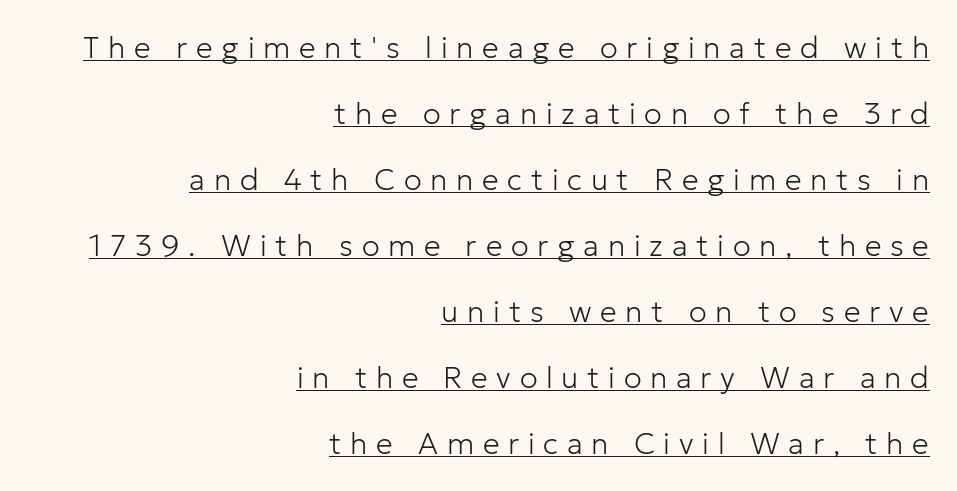
{"serif": "no", "italic": "no", "bold": "no", "weight": "light", "width": "normal", "stroke_contrast": "low", "x_height": "medium", "monospaced": "no", "underline": "yes", "align": "right", "line_spacing": "loose", "line_spacing_ratio": 2.2, "letter_spacing": "wide", "letter_spacing_em": 0.29, "glyph_px": 30}
